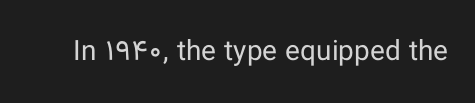
The image shows 28 px regular-weight sans-serif type, upright; set normal letter spacing, not underlined; low stroke contrast and a medium x-height.
